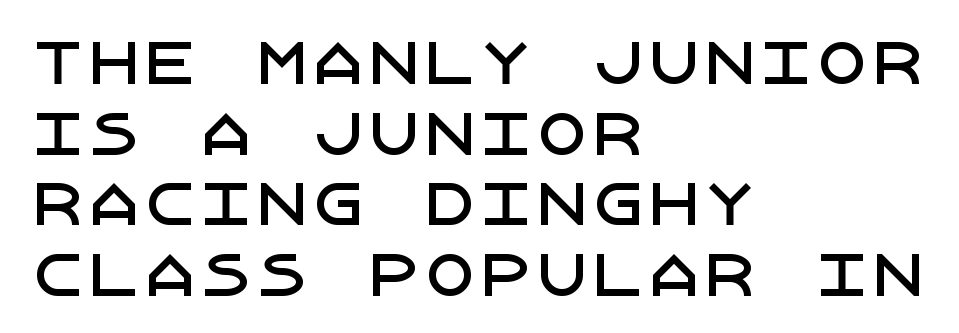
{"serif": "no", "italic": "no", "width": "normal", "stroke_contrast": "low", "x_height": "large", "underline": "no", "align": "left", "line_spacing": "normal", "line_spacing_ratio": 1.26, "letter_spacing": "normal", "letter_spacing_em": 0.0, "glyph_px": 56}
